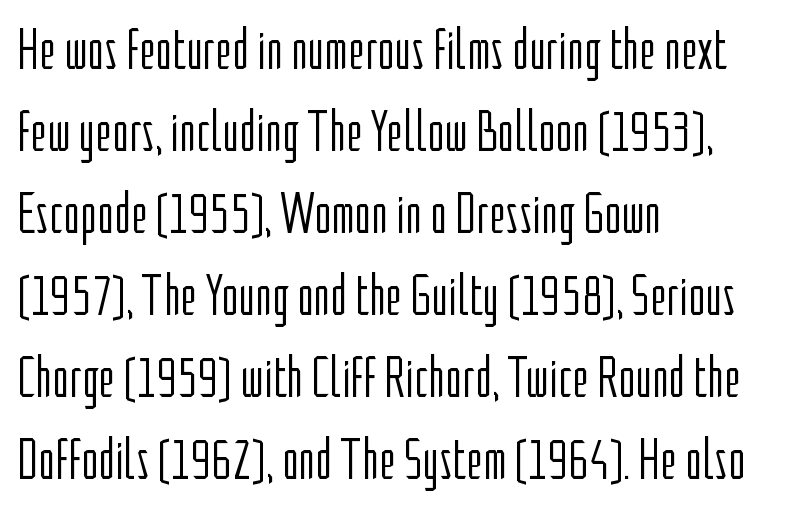
Leftover space on each line is placed entirely after the last word. The axis of the letterforms is exactly vertical. Whoever set this chose a conventional vertical rhythm. Each word holds together tightly as a unit, with standard inter-letter gaps. Unmarked baselines from the first word to the last.
